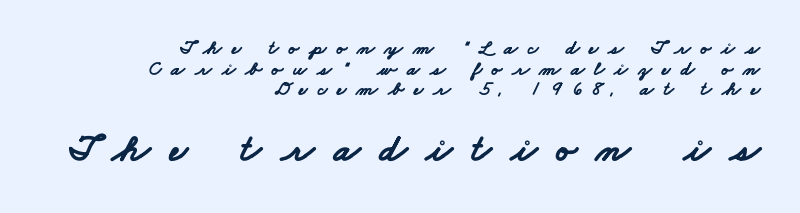
{"serif": "no", "bold": "yes", "weight": "bold", "width": "wide", "stroke_contrast": "low", "x_height": "small", "monospaced": "no", "underline": "no", "align": "right", "line_spacing": "tight", "line_spacing_ratio": 1.03, "letter_spacing": "wide", "letter_spacing_em": 0.49, "larger_block": "second", "size_ratio": 1.95, "glyph_px": 39}
